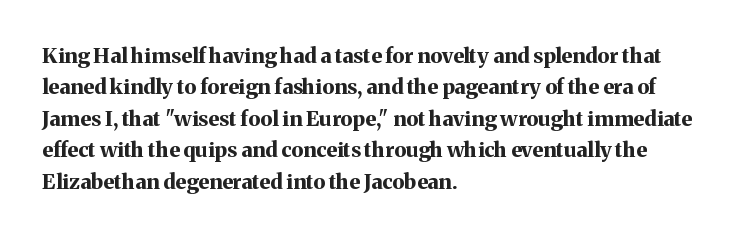
Q: Is the text bold? A: Yes.
Q: Is the text italic (slanted)? A: No, it is upright.
Q: Is the text underlined? A: No.
Q: How is the paragraph aligned? A: Left-aligned.
Q: Is the spacing between letters normal or unusually wide? A: Normal.
Q: Is the spacing between lines tight, normal or loose? A: Normal.
